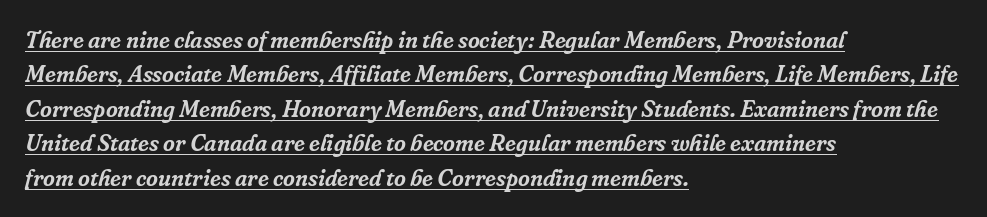
Q: Is the text italic (slanted)? A: Yes, it leans right by about 16 degrees.
Q: Is the text underlined? A: Yes.
Q: How is the paragraph aligned? A: Left-aligned.
Q: Is the spacing between letters normal or unusually wide? A: Normal.
Q: Is the spacing between lines tight, normal or loose? A: Normal.
